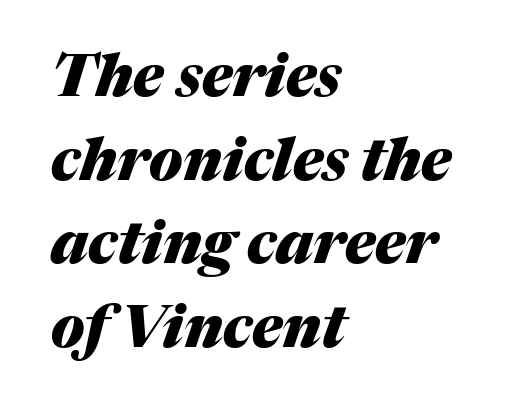
The image shows 58 px heavy type, italic (leaning right); set left-aligned, normal line spacing (1.44x), normal letter spacing, not underlined; medium stroke contrast and a medium x-height.
